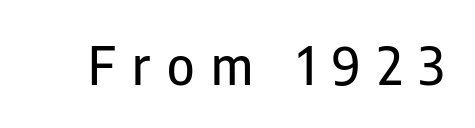
The image shows 52 px condensed sans-serif type, upright; set unusually wide letter spacing (+0.32 em), not underlined; low stroke contrast and a medium x-height.
